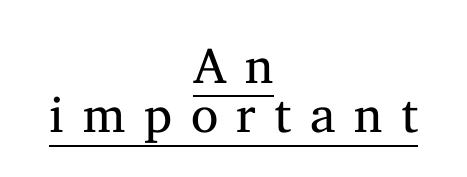
The image shows 50 px regular-weight serif type, upright; set centered, tight line spacing (0.99x), unusually wide letter spacing (+0.37 em), underlined; medium stroke contrast and a medium x-height.
